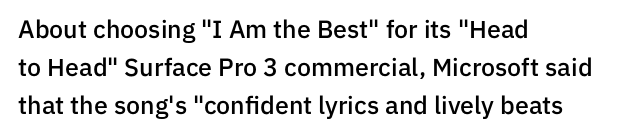
{"italic": "no", "bold": "semi", "underline": "no", "align": "left", "line_spacing": "normal", "line_spacing_ratio": 1.52, "letter_spacing": "normal", "letter_spacing_em": 0.0, "glyph_px": 25}
